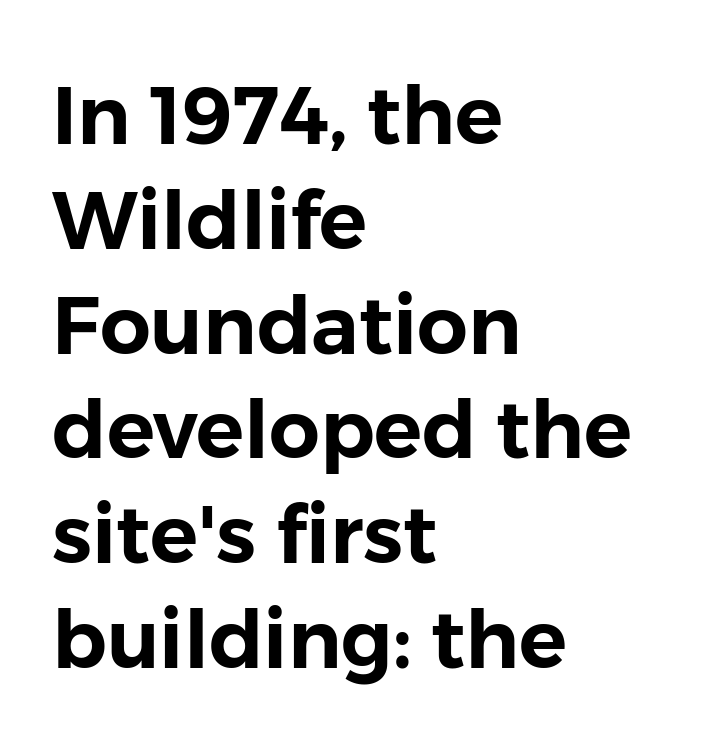
Q: Is the text italic (slanted)? A: No, it is upright.
Q: Is the typeface a serif or a sans-serif typeface? A: Sans-serif.
Q: Is the text underlined? A: No.
Q: How is the paragraph aligned? A: Left-aligned.
Q: Is the spacing between letters normal or unusually wide? A: Normal.
Q: Is the spacing between lines tight, normal or loose? A: Normal.
Q: Width (condensed, normal, or wide)? A: Normal.
Q: Stroke contrast? A: Low.
Q: x-height? A: Medium.
Q: Monospaced? A: No.
